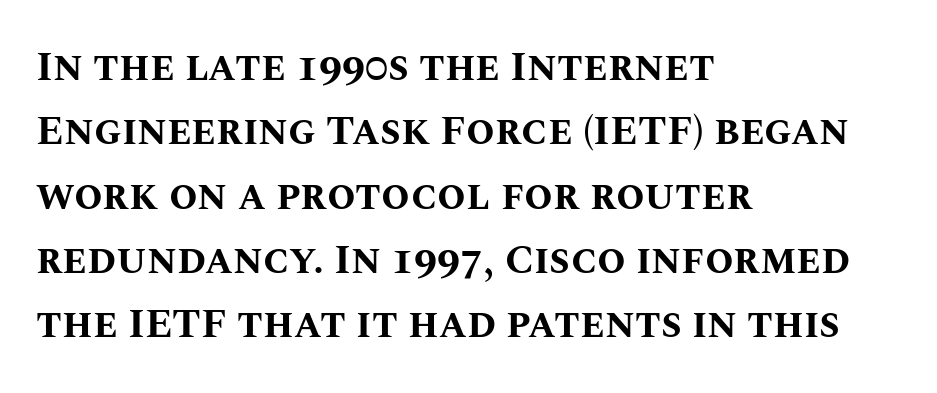
Q: Is the text bold? A: Yes.
Q: Is the text italic (slanted)? A: No, it is upright.
Q: Is the text underlined? A: No.
Q: How is the paragraph aligned? A: Left-aligned.
Q: Is the spacing between letters normal or unusually wide? A: Normal.
Q: Is the spacing between lines tight, normal or loose? A: Normal.
Q: Width (condensed, normal, or wide)? A: Normal.
Q: Stroke contrast? A: Medium.
Q: x-height? A: Large.
Q: Monospaced? A: No.
